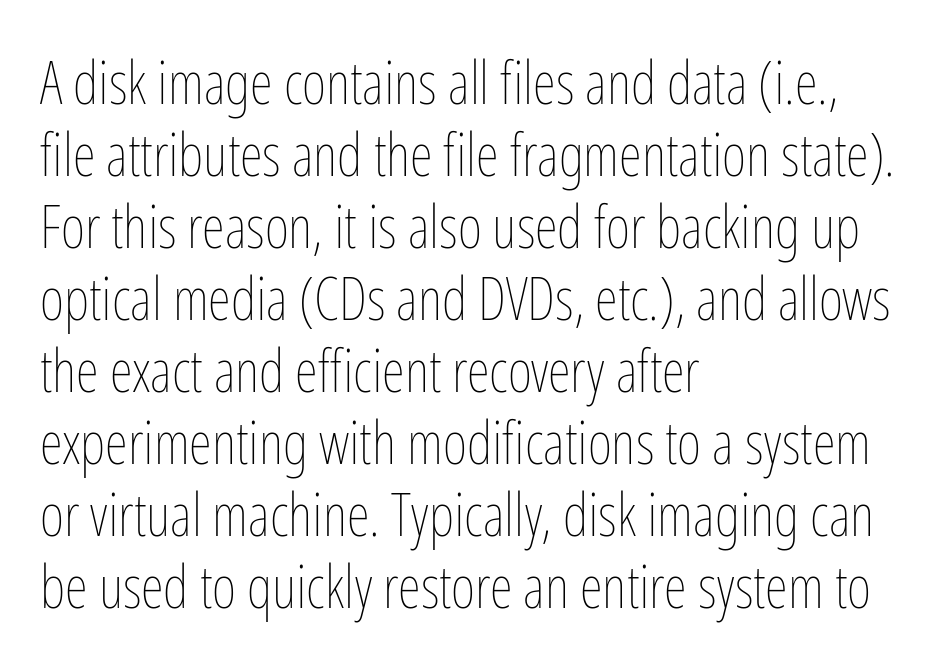
{"italic": "no", "bold": "no", "weight": "thin", "width": "condensed", "stroke_contrast": "low", "x_height": "medium", "monospaced": "no", "underline": "no", "align": "left", "line_spacing_ratio": 1.22, "letter_spacing": "normal", "letter_spacing_em": 0.0, "glyph_px": 59}
